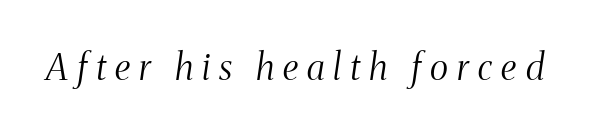
Look at the bottom of the vertical strokes: they flare into serifs here. Character widths vary here, with narrow letters taking less room than wide ones. There is plenty of visible air inserted between adjacent glyphs. No letter is thick-stroked: the sample isn't bold. Descenders are the only things crossing below the line. Emphasis-style slanted type is in use.
